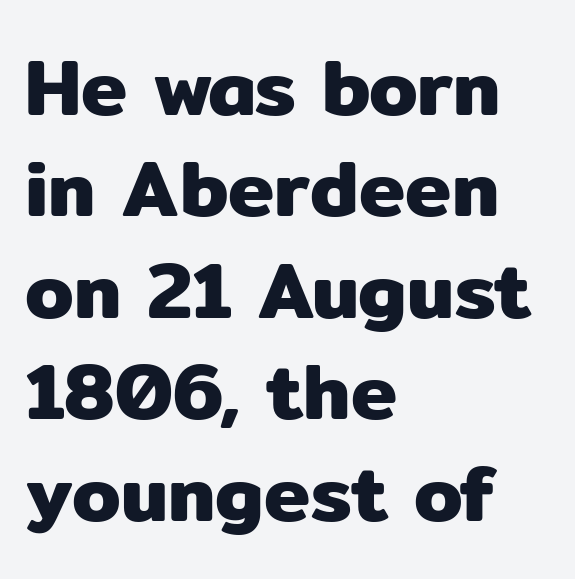
The image shows 78 px sans-serif type, upright; set left-aligned, normal line spacing (1.3x), normal letter spacing, not underlined; low stroke contrast and a medium x-height.
